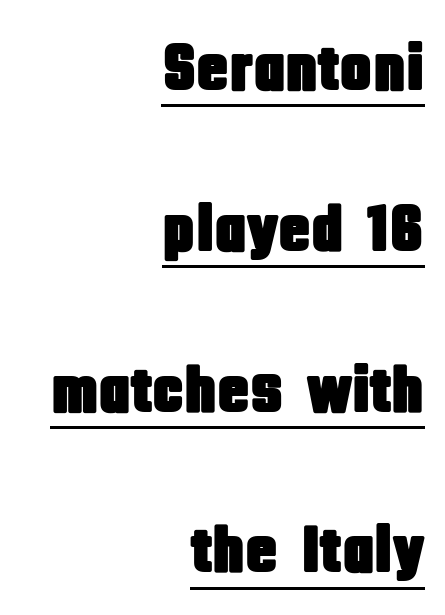
Q: Is the text italic (slanted)? A: No, it is upright.
Q: Is the typeface a serif or a sans-serif typeface? A: Sans-serif.
Q: Is the text underlined? A: Yes.
Q: How is the paragraph aligned? A: Right-aligned.
Q: Is the spacing between letters normal or unusually wide? A: Normal.
Q: Is the spacing between lines tight, normal or loose? A: Loose.
Q: Width (condensed, normal, or wide)? A: Condensed.
Q: Stroke contrast? A: Low.
Q: x-height? A: Large.
Q: Monospaced? A: No.
